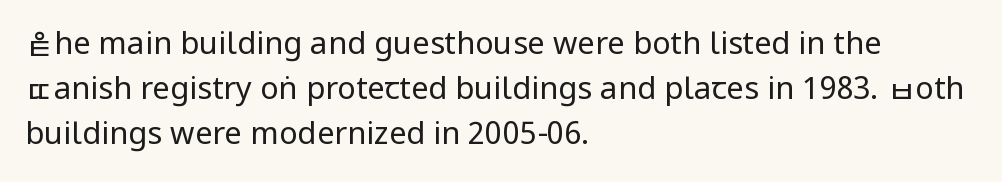
{"serif": "no", "italic": "no", "bold": "no", "weight": "regular", "width": "condensed", "stroke_contrast": "low", "underline": "no", "align": "left", "line_spacing": "normal", "line_spacing_ratio": 1.45, "letter_spacing": "normal", "letter_spacing_em": 0.0, "glyph_px": 31}
